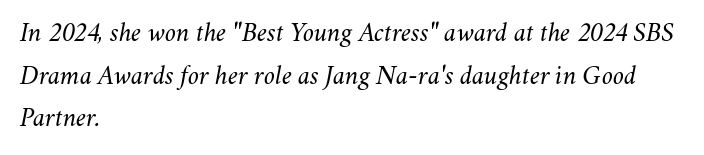
{"italic": "yes", "lean": "right", "slant_degrees": 11, "bold": "no", "weight": "light", "width": "normal", "stroke_contrast": "medium", "x_height": "small", "monospaced": "no", "underline": "no", "align": "left", "line_spacing": "normal", "line_spacing_ratio": 1.52, "letter_spacing": "normal", "letter_spacing_em": 0.0, "glyph_px": 28}
